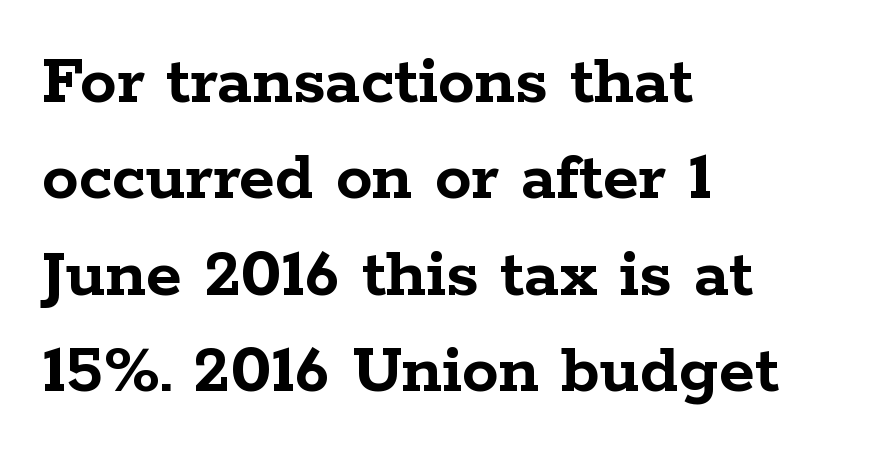
The image shows 73 px semibold, wide serif type, upright; set left-aligned, normal line spacing (1.32x), normal letter spacing, not underlined; low stroke contrast and a medium x-height.
